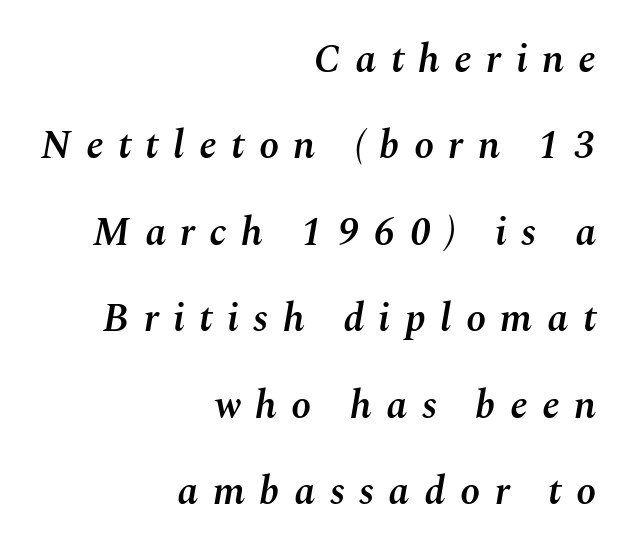
The image shows 40 px semibold type, italic (leaning right); set right-aligned, loose line spacing (2.16x), unusually wide letter spacing (+0.36 em), not underlined; medium stroke contrast and a medium x-height.
